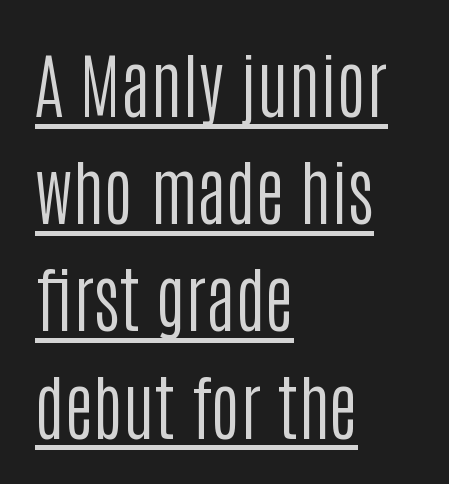
The image shows 71 px regular-weight, condensed sans-serif type, upright; set left-aligned, normal line spacing (1.51x), normal letter spacing, underlined; low stroke contrast and a large x-height.
